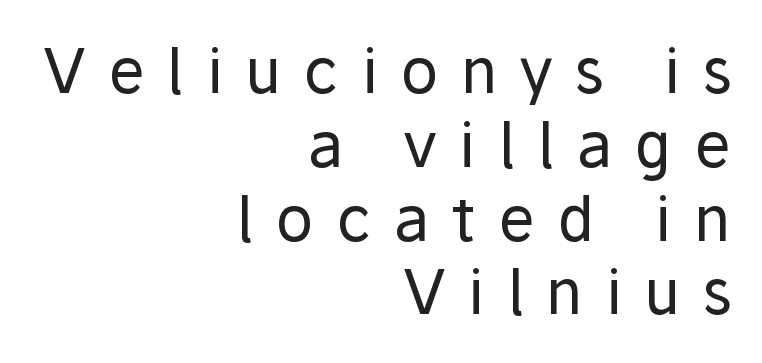
{"serif": "no", "italic": "no", "bold": "no", "weight": "regular", "width": "normal", "stroke_contrast": "low", "x_height": "medium", "monospaced": "no", "underline": "no", "align": "right", "line_spacing_ratio": 1.21, "letter_spacing": "wide", "letter_spacing_em": 0.37, "glyph_px": 61}
